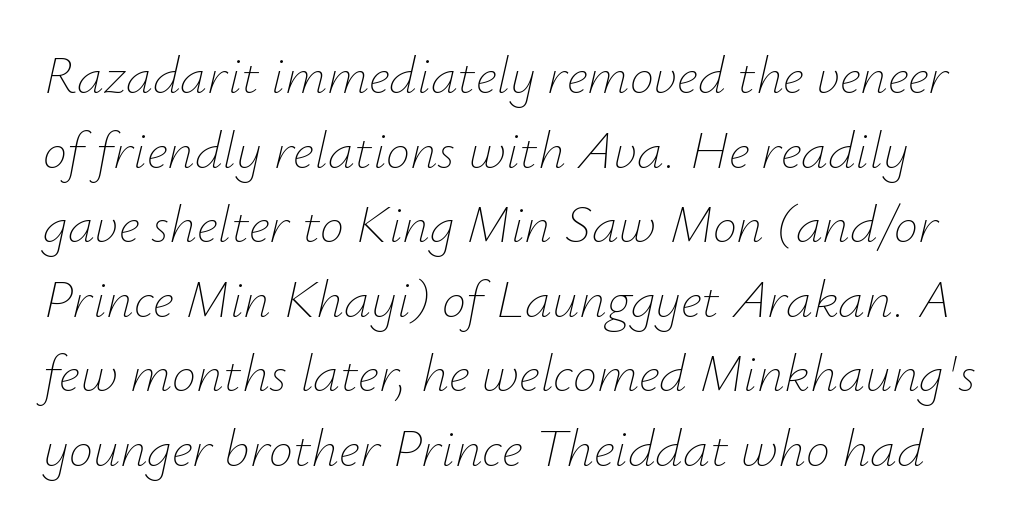
Rule under the text: the space is simply empty. Weight: regular or lighter. The type is set solid horizontally, with unmodified tracking. This sample has the flowing, uneven cadence of proportional lettering. It's the slanting kind of type. The line-height multiplier appears to be the usual default.
